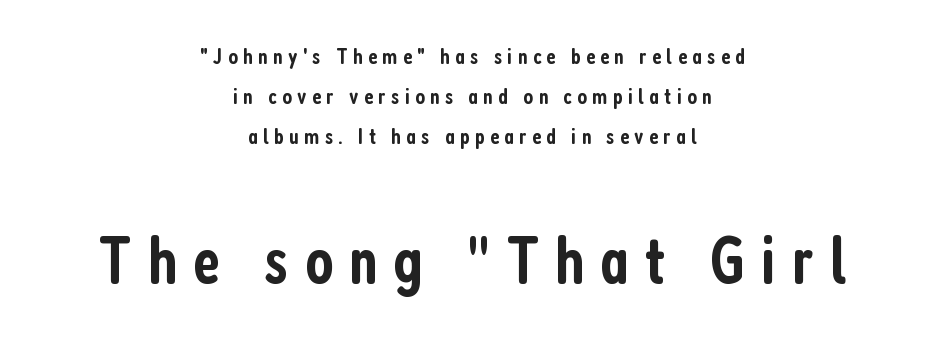
The image shows 68 px semibold, condensed sans-serif type, upright; set centered, line spacing 1.75x, unusually wide letter spacing (+0.23 em), not underlined; the second (bottom) block is 2.96x larger; low stroke contrast and a medium x-height.
